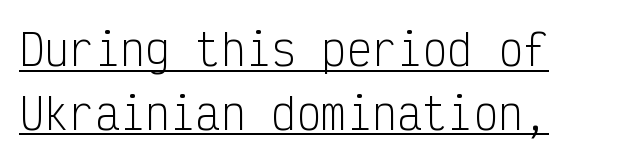
This sample carries an underscore along the baseline area. Compared with typical paragraphs, the rows here are spaced about the same. Line beginnings align vertically; line endings do not. Tall strokes in this sample are plumb rather than angled. Heft: none added — not bold.
